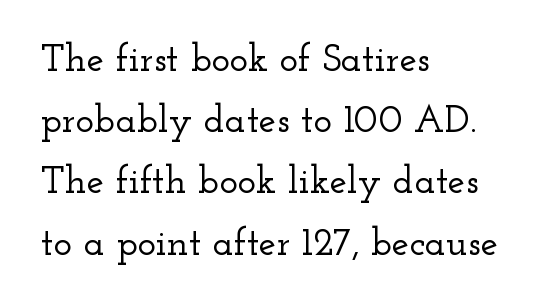
Q: Is the text italic (slanted)? A: No, it is upright.
Q: Is the typeface a serif or a sans-serif typeface? A: Serif.
Q: Is the text underlined? A: No.
Q: How is the paragraph aligned? A: Left-aligned.
Q: Is the spacing between letters normal or unusually wide? A: Normal.
Q: Is the spacing between lines tight, normal or loose? A: Normal.
Q: Width (condensed, normal, or wide)? A: Wide.
Q: Stroke contrast? A: Low.
Q: x-height? A: Small.
Q: Monospaced? A: No.
